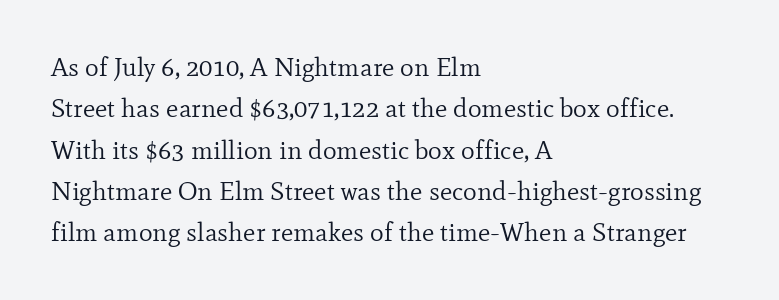
{"italic": "no", "bold": "no", "underline": "no", "align": "left", "line_spacing": "normal", "line_spacing_ratio": 1.59, "letter_spacing": "normal", "letter_spacing_em": 0.0, "glyph_px": 26}
